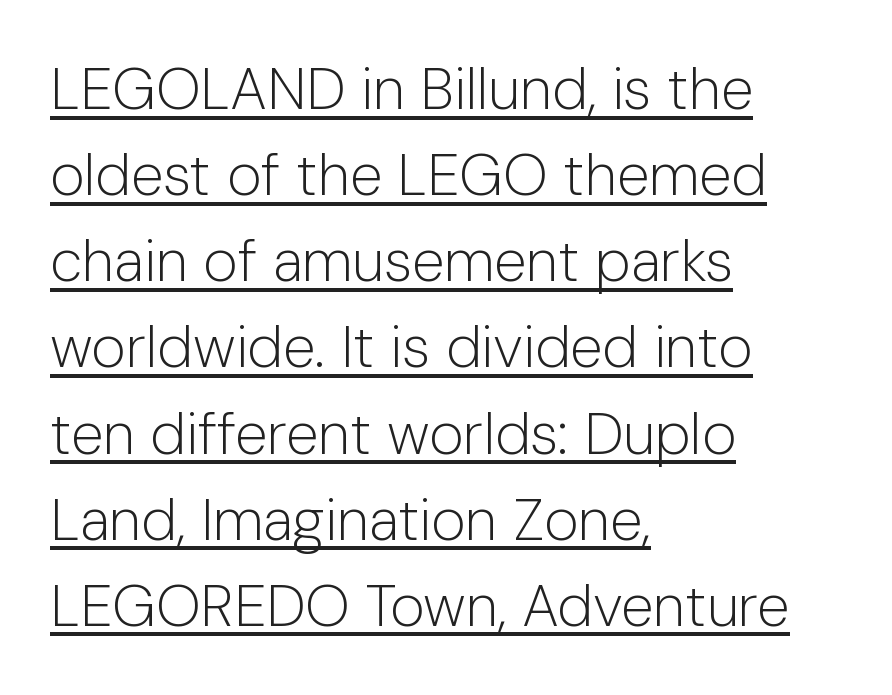
Letterform terminals end flat and unadorned throughout the passage. Underline: present. The rendering uses natural spacing where letterforms have individual widths. The face used here is rendered with its standard letterfit. Quick note: interline space is typical.
